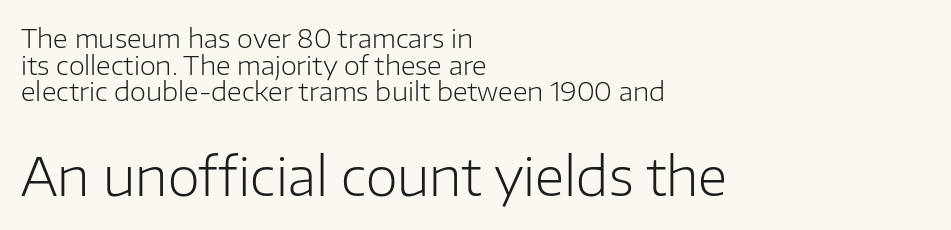
Q: Is the text bold? A: No.
Q: Is the text italic (slanted)? A: No, it is upright.
Q: Is the typeface a serif or a sans-serif typeface? A: Sans-serif.
Q: Is the text underlined? A: No.
Q: How is the paragraph aligned? A: Left-aligned.
Q: Is the spacing between letters normal or unusually wide? A: Normal.
Q: Is the spacing between lines tight, normal or loose? A: Tight.
Q: Which block of text is set in a larger size, the first (top) or the second (bottom)? A: The second (bottom) one.
Q: Width (condensed, normal, or wide)? A: Normal.
Q: Stroke contrast? A: Low.
Q: x-height? A: Medium.
Q: Monospaced? A: No.
